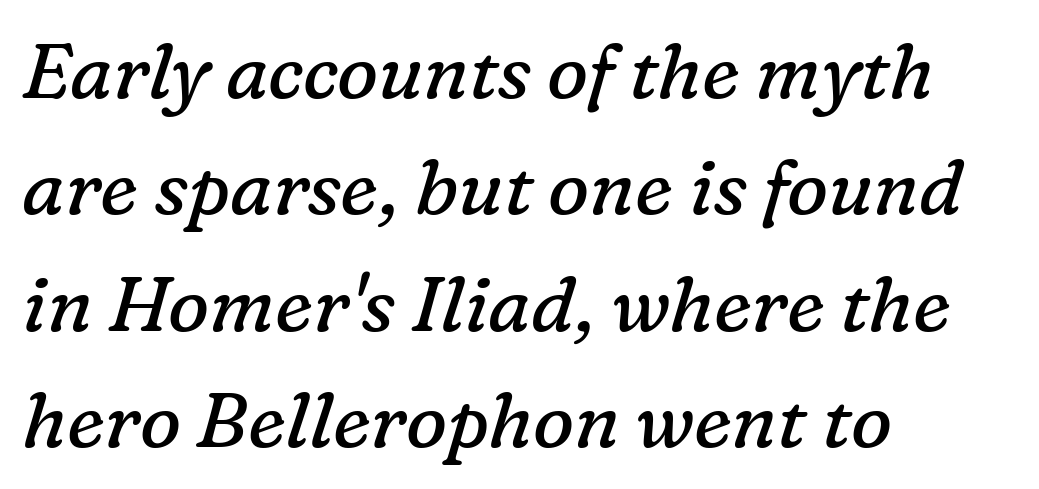
The image shows 77 px regular-weight serif type, italic (leaning right); set left-aligned, normal line spacing (1.51x), normal letter spacing, not underlined; low stroke contrast and a medium x-height.
